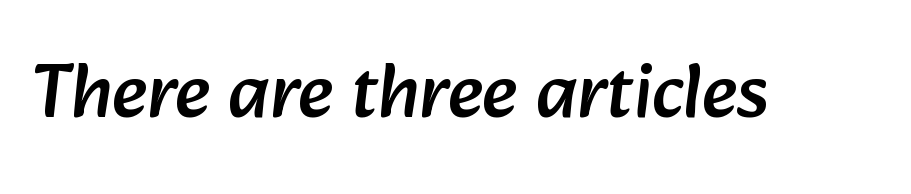
{"serif": "no", "width": "normal", "stroke_contrast": "low", "x_height": "medium", "monospaced": "no", "underline": "no", "letter_spacing": "normal", "letter_spacing_em": 0.0, "glyph_px": 78}
